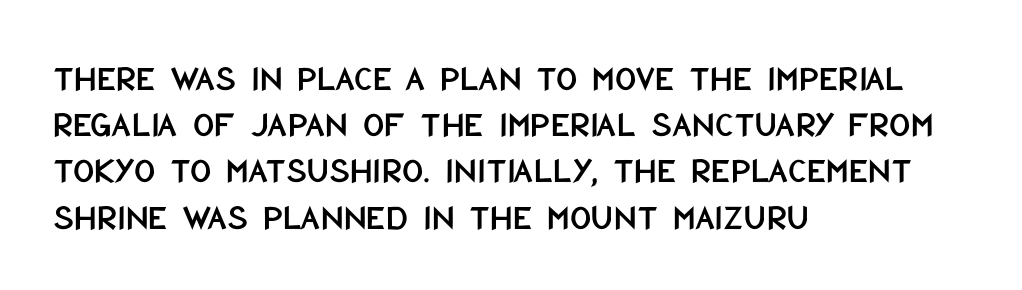
{"serif": "no", "italic": "no", "width": "condensed", "stroke_contrast": "low", "x_height": "large", "monospaced": "no", "underline": "no", "align": "left", "line_spacing": "normal", "line_spacing_ratio": 1.25, "letter_spacing": "normal", "letter_spacing_em": 0.0, "glyph_px": 37}
